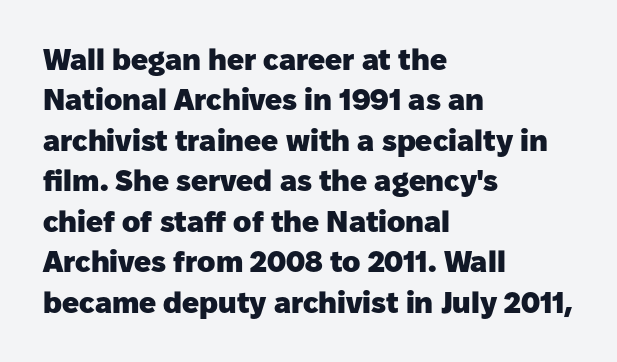
Note: no serifs on the glyphs. Visually the block forms a straight wall on the left and a jagged coastline on the right. Do the characters align in a grid? No, the font is proportional. The strokes are fattened all the way to bold. One glance says typical: line gaps are just what's usual. Rendered with straight, roman letterforms.
